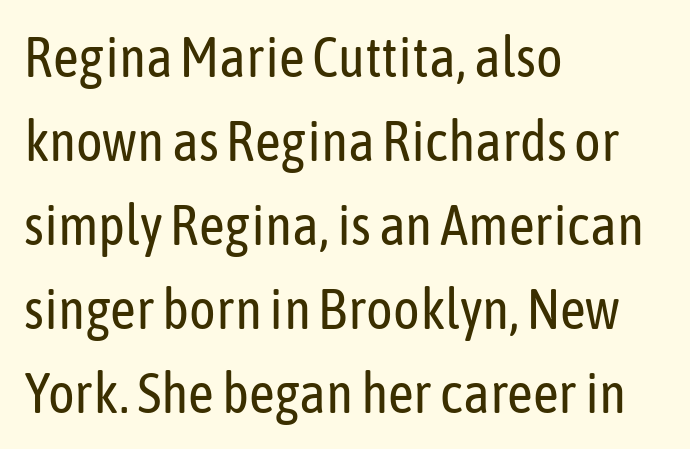
The image shows 56 px regular-weight, condensed sans-serif type, upright; set left-aligned, normal line spacing (1.5x), normal letter spacing, not underlined; low stroke contrast and a medium x-height.
